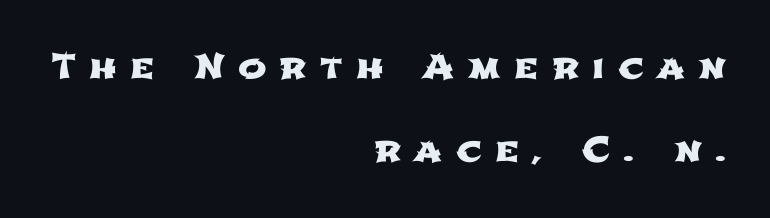
The image shows 34 px wide sans-serif type; set right-aligned, loose line spacing (2.45x), unusually wide letter spacing (+0.39 em), not underlined; low stroke contrast and a medium x-height.
